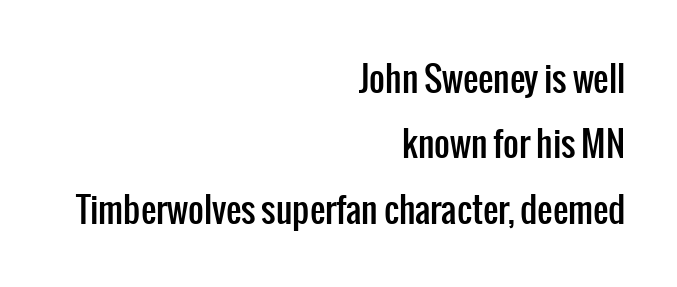
What's the leading like? Stretched, with rows far apart. The passage shown is not underscored anywhere. The paragraph has a hard right edge and a soft left edge. You could not count columns in this text — the font is proportionally spaced.
